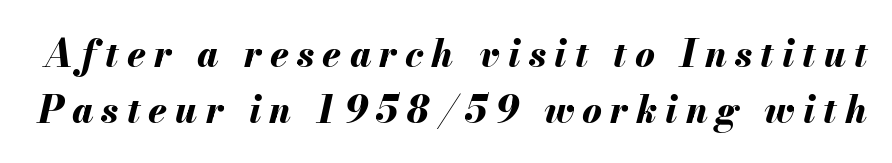
Q: Is the text bold? A: Yes.
Q: Is the text italic (slanted)? A: Yes, it leans right by about 13 degrees.
Q: Is the text underlined? A: No.
Q: Is the spacing between letters normal or unusually wide? A: Unusually wide.
Q: Is the spacing between lines tight, normal or loose? A: Normal.
Q: Width (condensed, normal, or wide)? A: Normal.
Q: Stroke contrast? A: Medium.
Q: x-height? A: Small.
Q: Monospaced? A: No.
